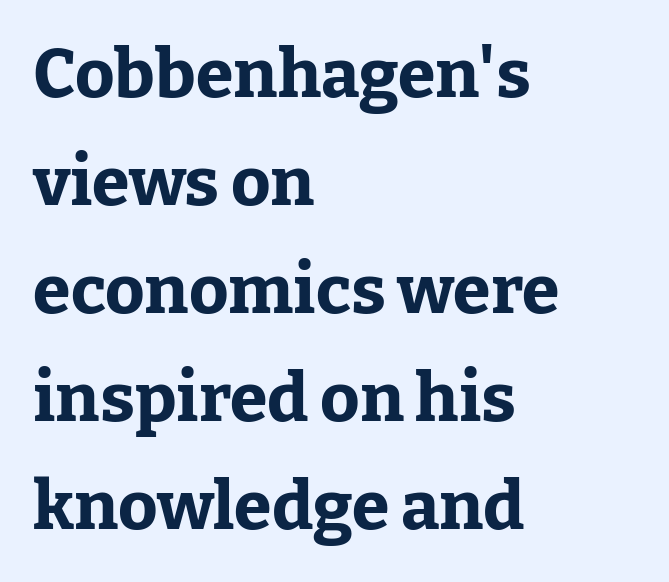
Beneath every word, the page is bare. Nobody touched the tracking dial on this one. Is this a fixed-width face? No — the glyphs have proportional, varying widths. If you drew a ruler down the left edge, every line would touch it. Font category for this specimen: serif. Is the type bold? Yes — the strokes are clearly thick and heavy.
